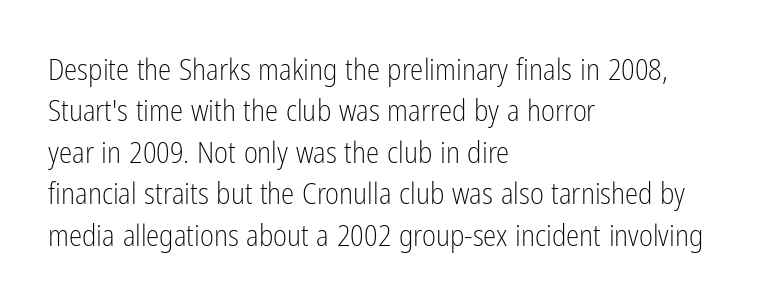
Q: Is the text bold? A: No.
Q: Is the text italic (slanted)? A: No, it is upright.
Q: Is the typeface a serif or a sans-serif typeface? A: Sans-serif.
Q: Is the text underlined? A: No.
Q: How is the paragraph aligned? A: Left-aligned.
Q: Is the spacing between letters normal or unusually wide? A: Normal.
Q: Is the spacing between lines tight, normal or loose? A: Normal.
Q: Width (condensed, normal, or wide)? A: Condensed.
Q: Stroke contrast? A: Low.
Q: x-height? A: Medium.
Q: Monospaced? A: No.
